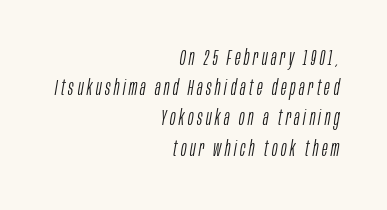
The image shows 21 px text type, italic (leaning right); set right-aligned, normal line spacing (1.44x), not underlined.
